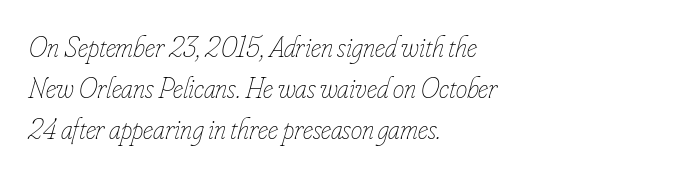
The block of text has a typical density, with ordinary space between rows. Teacher's note: observe the even left margin — that is flush-left alignment. The cut favours lightness, reaching ordinary text weight at its darkest. These lines are rendered in a variable-pitch font. This is oblique type, the kind used for emphasis or titles.
